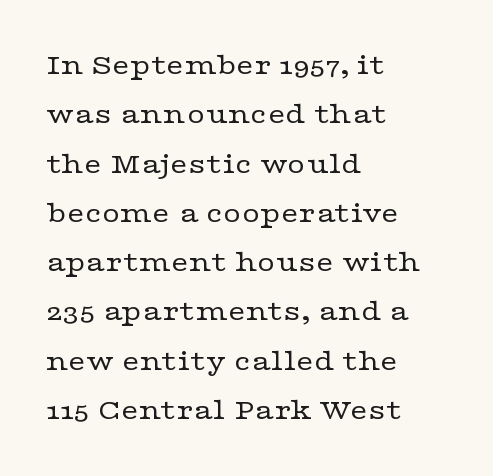
Stroke mass is kept to a normal reading level or below. Visually the block forms a straight wall on the left and a jagged coastline on the right. Rendered with straight, roman letterforms. Honestly, there is no underline to notice here at all.
